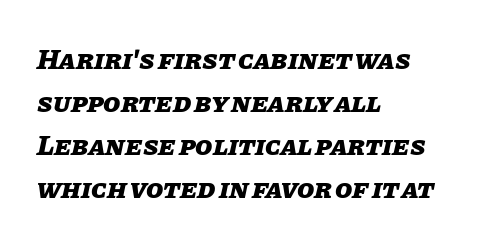
{"italic": "yes", "lean": "right", "slant_degrees": 11, "bold": "yes", "weight": "heavy", "width": "normal", "stroke_contrast": "low", "x_height": "large", "monospaced": "no", "underline": "no", "align": "left", "line_spacing": "normal", "line_spacing_ratio": 1.54, "letter_spacing": "normal", "letter_spacing_em": 0.0, "glyph_px": 28}
